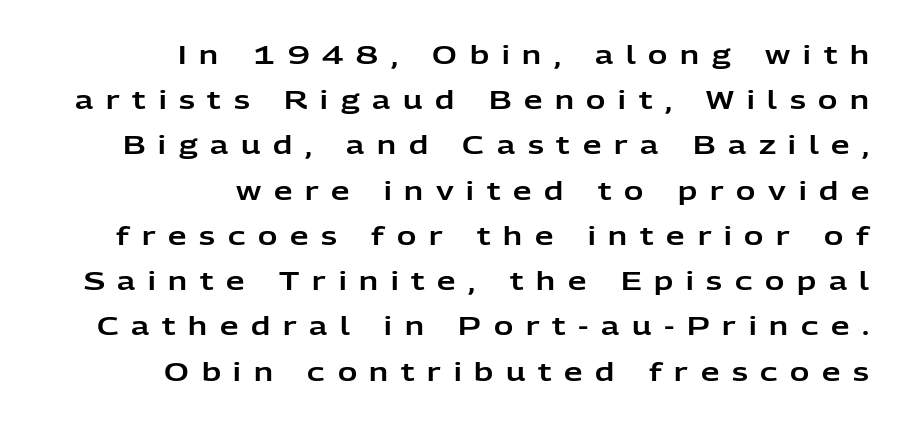
{"italic": "no", "underline": "no", "align": "right", "line_spacing_ratio": 1.74, "letter_spacing": "wide", "letter_spacing_em": 0.49, "glyph_px": 26}
